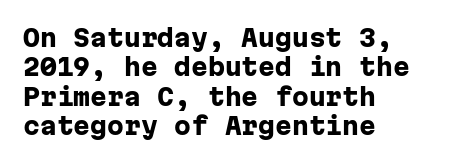
Q: Is the text bold? A: Yes.
Q: Is the text italic (slanted)? A: No, it is upright.
Q: Is the text underlined? A: No.
Q: How is the paragraph aligned? A: Left-aligned.
Q: Is the spacing between letters normal or unusually wide? A: Normal.
